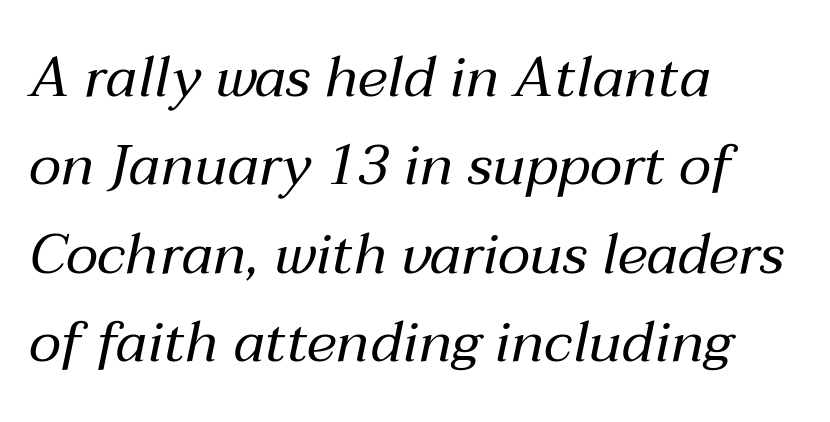
The image shows 57 px regular-weight type, italic (leaning right); set left-aligned, normal line spacing (1.55x), normal letter spacing, not underlined; medium stroke contrast and a medium x-height.
